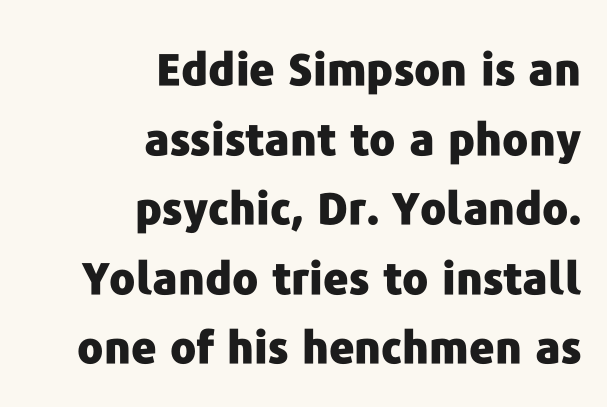
Q: Is the text bold? A: Yes.
Q: Is the text italic (slanted)? A: No, it is upright.
Q: Is the typeface a serif or a sans-serif typeface? A: Sans-serif.
Q: Is the text underlined? A: No.
Q: How is the paragraph aligned? A: Right-aligned.
Q: Is the spacing between letters normal or unusually wide? A: Normal.
Q: Is the spacing between lines tight, normal or loose? A: Normal.
Q: Width (condensed, normal, or wide)? A: Normal.
Q: Stroke contrast? A: Low.
Q: x-height? A: Medium.
Q: Monospaced? A: No.
